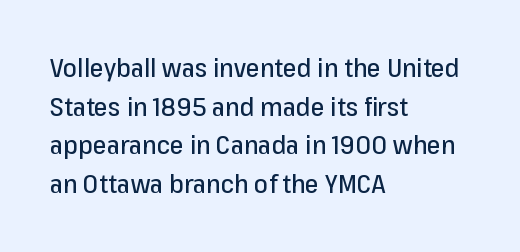
Q: Is the text italic (slanted)? A: No, it is upright.
Q: Is the text underlined? A: No.
Q: How is the paragraph aligned? A: Left-aligned.
Q: Is the spacing between letters normal or unusually wide? A: Normal.
Q: Is the spacing between lines tight, normal or loose? A: Normal.
